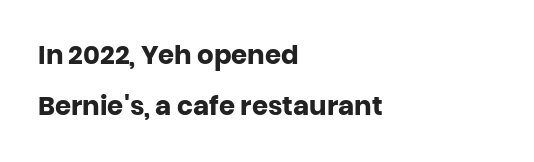
The image shows 26 px bold type, upright; set left-aligned, loose line spacing (1.98x), normal letter spacing, not underlined.
